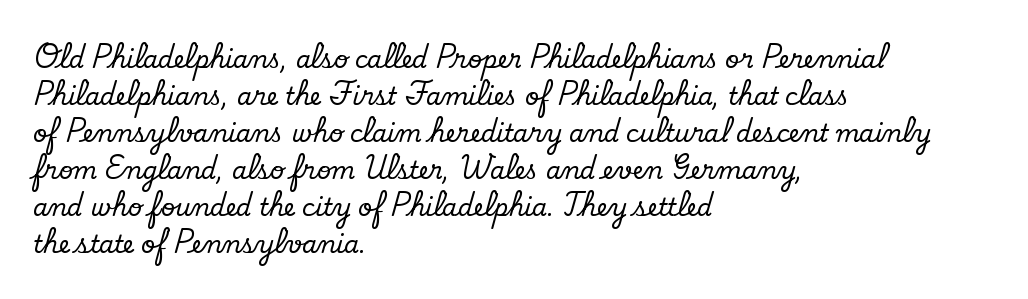
The image shows 24 px text type; set left-aligned, normal line spacing (1.54x), normal letter spacing, not underlined.
